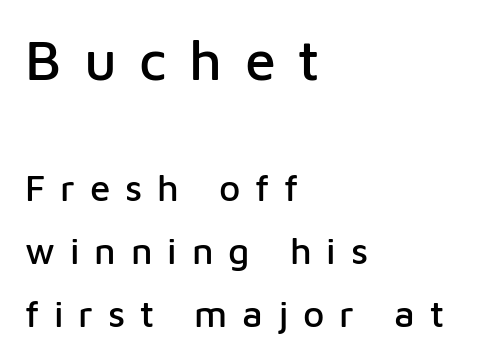
Q: Is the text italic (slanted)? A: No, it is upright.
Q: Is the typeface a serif or a sans-serif typeface? A: Sans-serif.
Q: Is the text underlined? A: No.
Q: How is the paragraph aligned? A: Left-aligned.
Q: Is the spacing between letters normal or unusually wide? A: Unusually wide.
Q: Is the spacing between lines tight, normal or loose? A: Normal.
Q: Which block of text is set in a larger size, the first (top) or the second (bottom)? A: The first (top) one.
Q: Width (condensed, normal, or wide)? A: Normal.
Q: Stroke contrast? A: Low.
Q: x-height? A: Medium.
Q: Monospaced? A: No.
